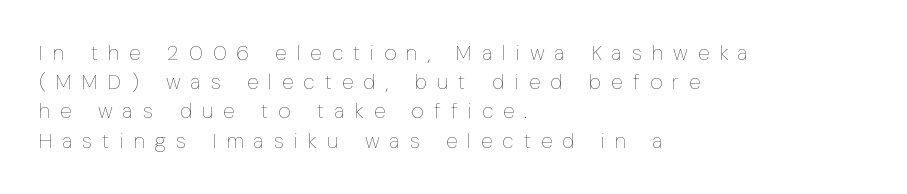
{"italic": "no", "bold": "no", "underline": "no", "align": "left", "line_spacing": "normal", "line_spacing_ratio": 1.39, "letter_spacing": "wide", "letter_spacing_em": 0.49, "glyph_px": 21}
